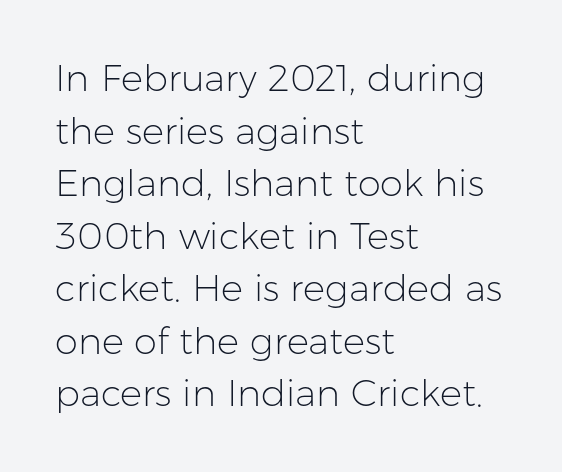
Compared with a typical body face, this is equally light or lighter still. These lines sit exactly where default settings would place them. The space beneath each line is pristine and unruled. If you drew a line through each stem, it would be perfectly vertical. All the whitespace from short lines collects on the right. The letters advance in unequal steps, a hallmark of proportional type.
